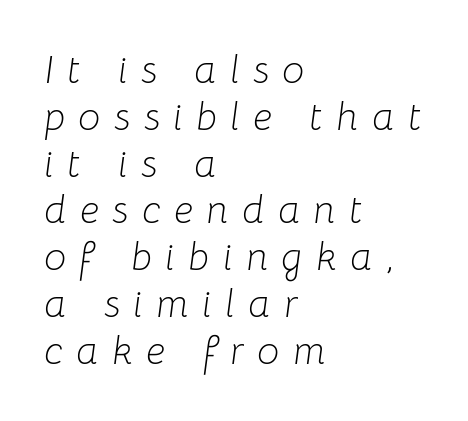
Q: Is the text bold? A: No.
Q: Is the text italic (slanted)? A: Yes, it leans right by about 8 degrees.
Q: Is the text underlined? A: No.
Q: How is the paragraph aligned? A: Left-aligned.
Q: Is the spacing between letters normal or unusually wide? A: Unusually wide.
Q: Width (condensed, normal, or wide)? A: Normal.
Q: Stroke contrast? A: Low.
Q: x-height? A: Medium.
Q: Monospaced? A: No.
